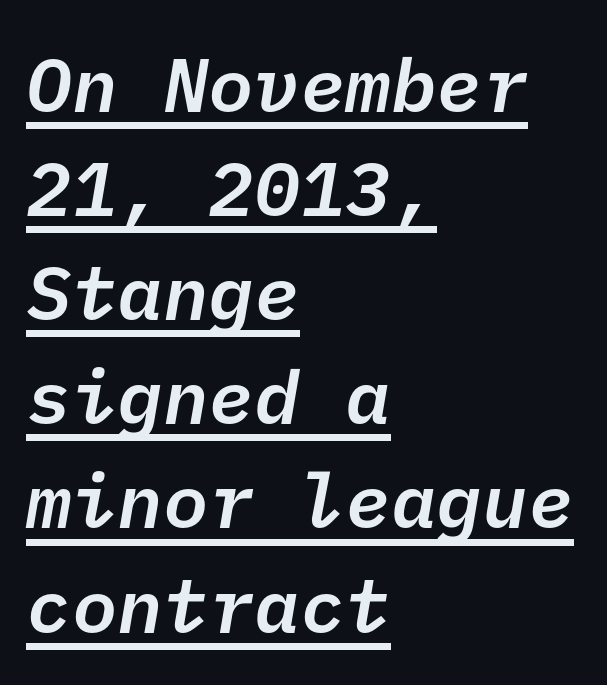
To sum up the face: it is a sans, with no serifs. Every word sits above its own underline. Stroke thickness is moderately raised; the sample reads as semibold. Interline gaps are of average width in this sample. Typeset ragged right — the left edge is the straight one.
